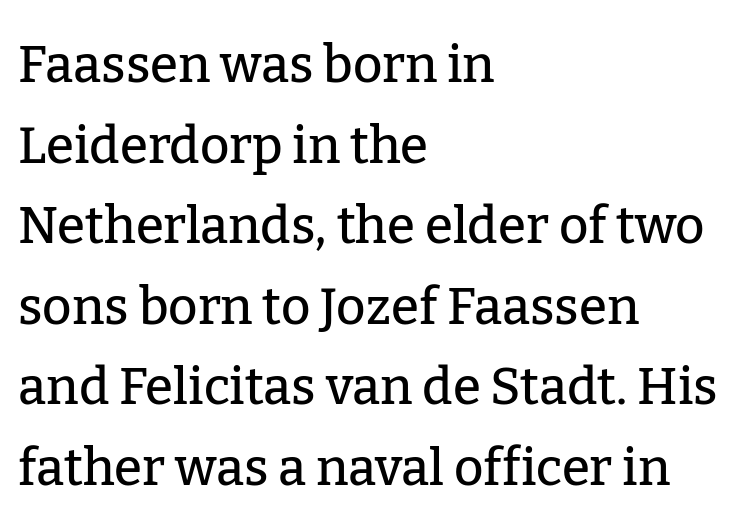
{"serif": "yes", "italic": "no", "width": "normal", "stroke_contrast": "low", "x_height": "medium", "monospaced": "no", "underline": "no", "align": "left", "line_spacing": "normal", "line_spacing_ratio": 1.58, "letter_spacing": "normal", "letter_spacing_em": 0.0, "glyph_px": 51}
